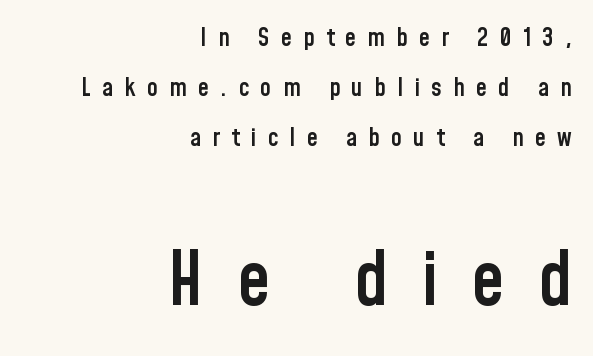
Observe the wide spacing: letters keep a clear distance from each other. The passage shown stacks its lines with a broad gap. Strokes here are thickened, but only to semibold level. The characters display no serif detailing; their extremities are plain.
